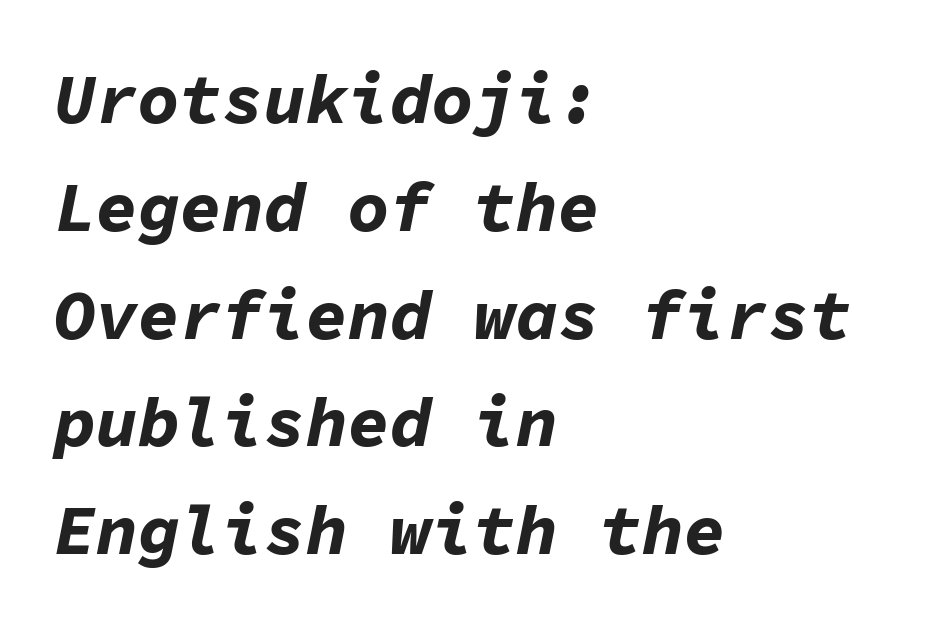
Q: Is the text bold? A: Yes.
Q: Is the text italic (slanted)? A: Yes, it leans right by about 11 degrees.
Q: Is the text underlined? A: No.
Q: How is the paragraph aligned? A: Left-aligned.
Q: Is the spacing between letters normal or unusually wide? A: Normal.
Q: Is the spacing between lines tight, normal or loose? A: Normal.
Q: Width (condensed, normal, or wide)? A: Normal.
Q: Stroke contrast? A: Low.
Q: x-height? A: Medium.
Q: Monospaced? A: Yes.
